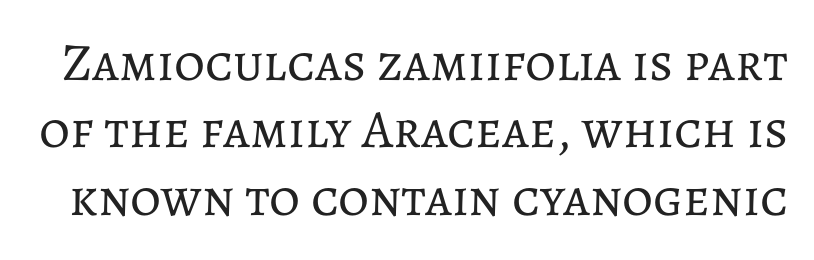
The image shows 53 px regular-weight type, upright; set normal line spacing (1.27x), normal letter spacing, not underlined; low stroke contrast and a medium x-height.
